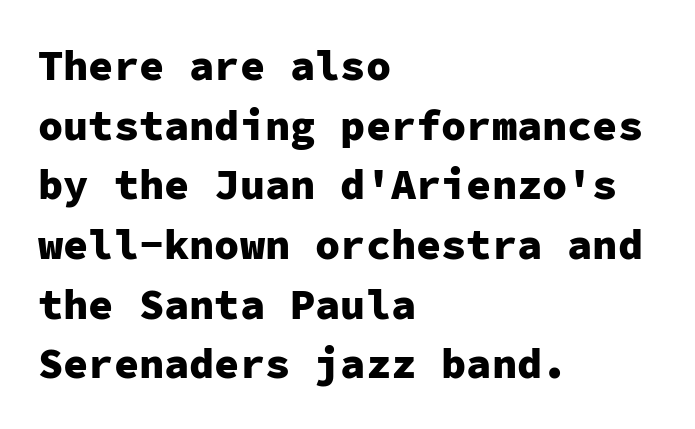
{"serif": "no", "italic": "no", "bold": "yes", "weight": "heavy", "width": "normal", "stroke_contrast": "low", "x_height": "medium", "monospaced": "yes", "underline": "no", "align": "left", "line_spacing": "normal", "line_spacing_ratio": 1.42, "letter_spacing": "normal", "letter_spacing_em": 0.0, "glyph_px": 42}
